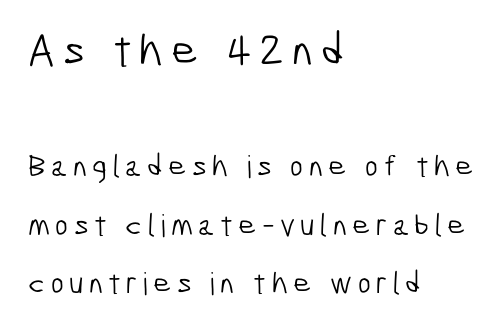
This reads as an unemphasized weight, regular at the heaviest. These lines are composed in type without serifs. These lines are rendered in a variable-pitch font. Visually the block forms a straight wall on the left and a jagged coastline on the right.
